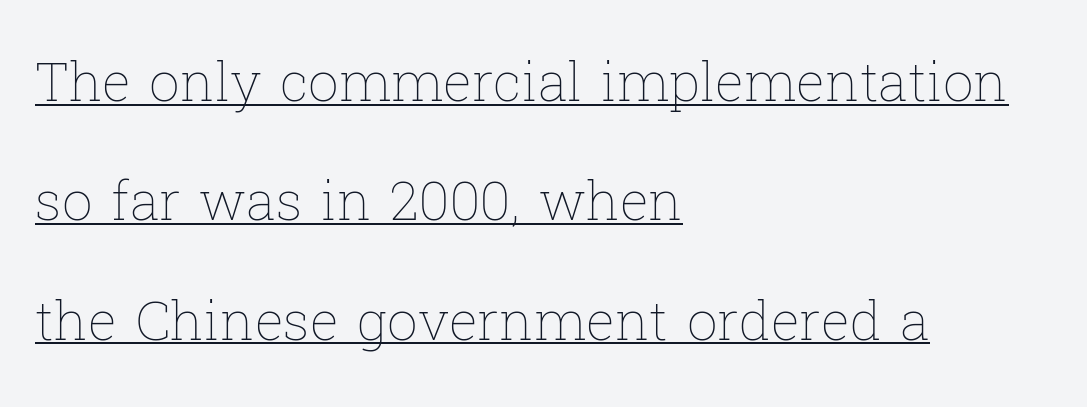
The rendering uses natural spacing where letterforms have individual widths. Nope, not italic — everything's standing straight. Nobody touched the tracking dial on this one. Each new line begins a long way beneath the previous one.
